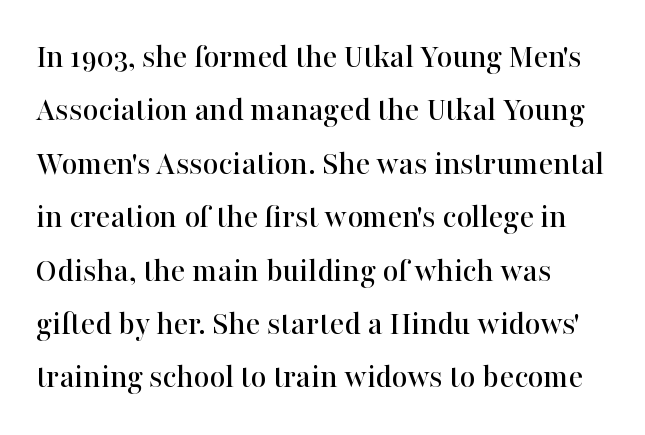
{"serif": "yes", "italic": "no", "width": "normal", "stroke_contrast": "high", "x_height": "medium", "monospaced": "no", "underline": "no", "align": "left", "line_spacing": "normal", "line_spacing_ratio": 1.57, "letter_spacing": "normal", "letter_spacing_em": 0.0, "glyph_px": 34}
